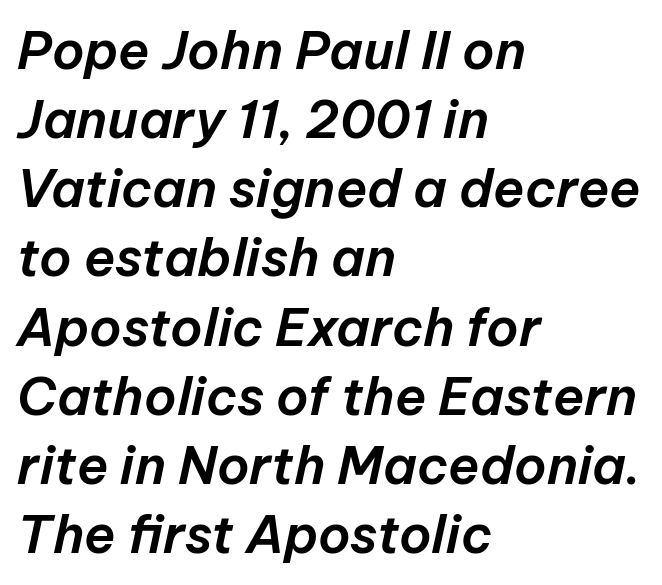
{"italic": "yes", "lean": "right", "slant_degrees": 12, "width": "normal", "stroke_contrast": "low", "x_height": "medium", "monospaced": "no", "underline": "no", "align": "left", "line_spacing": "normal", "line_spacing_ratio": 1.33, "letter_spacing": "normal", "letter_spacing_em": 0.0, "glyph_px": 52}
